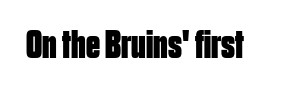
Each glyph is drawn with heavy, bold strokes. Unlike a traditional serif, this face leaves its strokes unadorned. Bare-footed words on every line. Here the designer chose a conventional face with non-uniform glyph widths.
